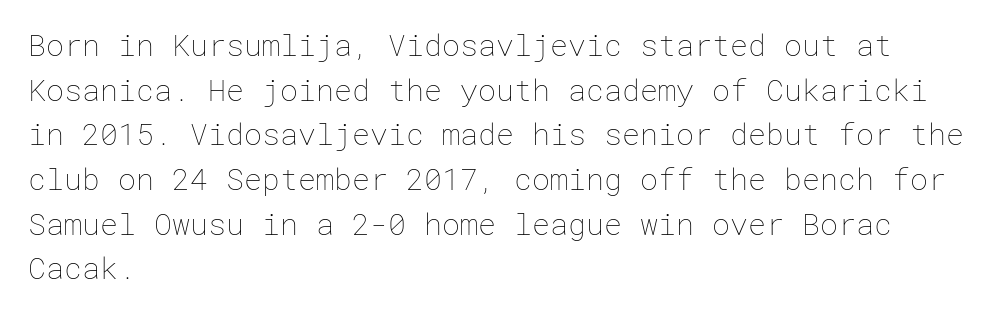
Q: Is the text bold? A: No.
Q: Is the text italic (slanted)? A: No, it is upright.
Q: Is the text underlined? A: No.
Q: How is the paragraph aligned? A: Left-aligned.
Q: Is the spacing between letters normal or unusually wide? A: Normal.
Q: Is the spacing between lines tight, normal or loose? A: Normal.
Q: Width (condensed, normal, or wide)? A: Normal.
Q: Stroke contrast? A: Low.
Q: x-height? A: Medium.
